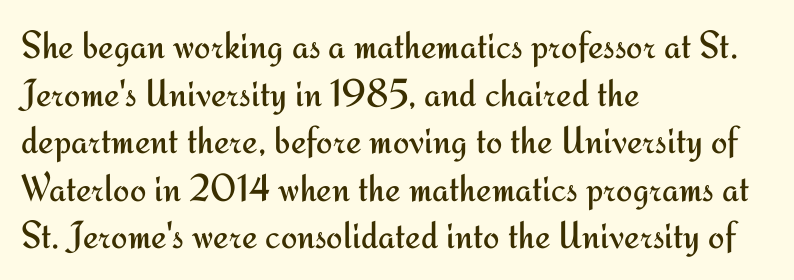
The area under the type is left untouched. The type family on display is of the sans-serif kind. Line starts are locked; line ends wander. Italic: no, the glyphs are upright roman.
